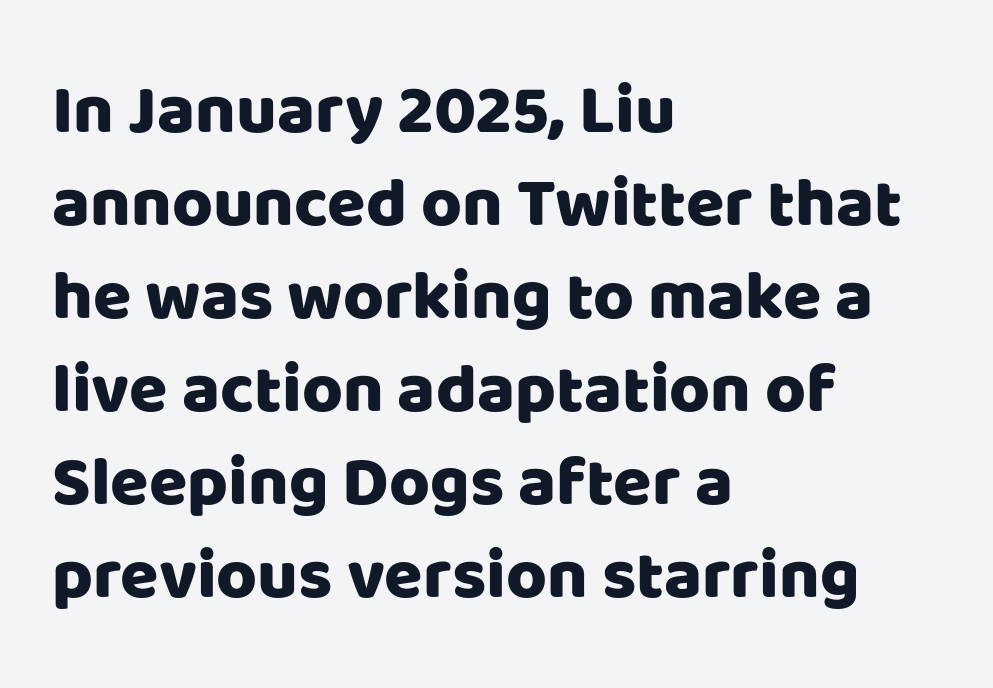
Grotesque or geometric, the face here clearly has no serifs. Is this a fixed-width face? No — the glyphs have proportional, varying widths. These lines keep a tight, regular rhythm from letter to letter. Clear beneath every line of the passage. A typesetter would mark this as roman, not italic. Alignment: flush left.
